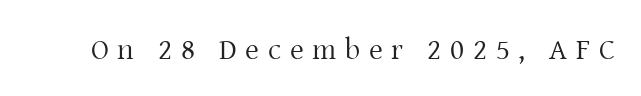
Q: Is the text bold? A: No.
Q: Is the text italic (slanted)? A: No, it is upright.
Q: Is the typeface a serif or a sans-serif typeface? A: Serif.
Q: Is the text underlined? A: No.
Q: Is the spacing between letters normal or unusually wide? A: Unusually wide.
Q: Width (condensed, normal, or wide)? A: Normal.
Q: Stroke contrast? A: Low.
Q: x-height? A: Medium.
Q: Monospaced? A: No.
